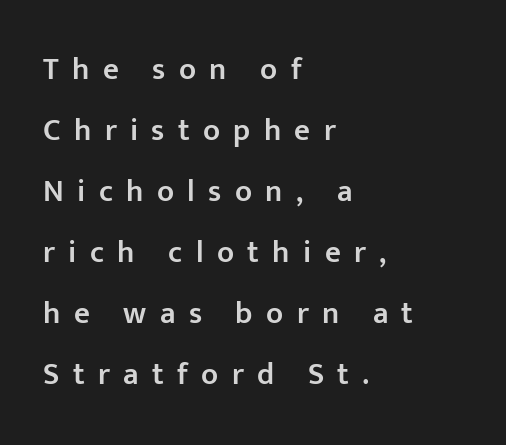
{"serif": "no", "italic": "no", "bold": "semi", "weight": "semibold", "width": "normal", "stroke_contrast": "low", "x_height": "medium", "monospaced": "no", "underline": "no", "align": "left", "line_spacing": "loose", "line_spacing_ratio": 1.97, "letter_spacing": "wide", "letter_spacing_em": 0.43, "glyph_px": 31}
